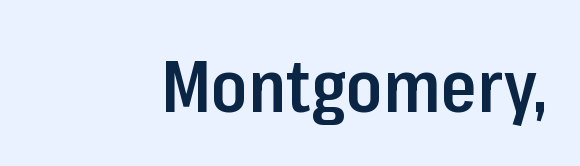
{"serif": "no", "italic": "no", "bold": "semi", "weight": "semibold", "width": "condensed", "stroke_contrast": "low", "x_height": "medium", "monospaced": "no", "underline": "no", "letter_spacing": "normal", "letter_spacing_em": 0.0, "glyph_px": 73}
